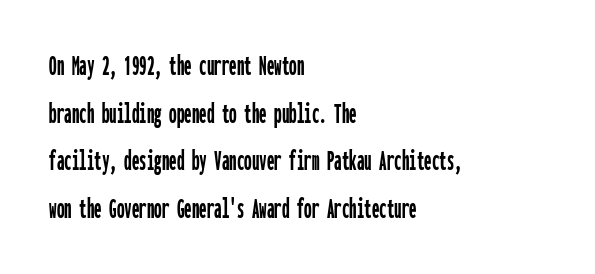
{"serif": "no", "italic": "no", "width": "condensed", "stroke_contrast": "low", "x_height": "medium", "monospaced": "yes", "underline": "no", "align": "left", "line_spacing": "normal", "line_spacing_ratio": 1.59, "letter_spacing": "normal", "letter_spacing_em": 0.0, "glyph_px": 30}
